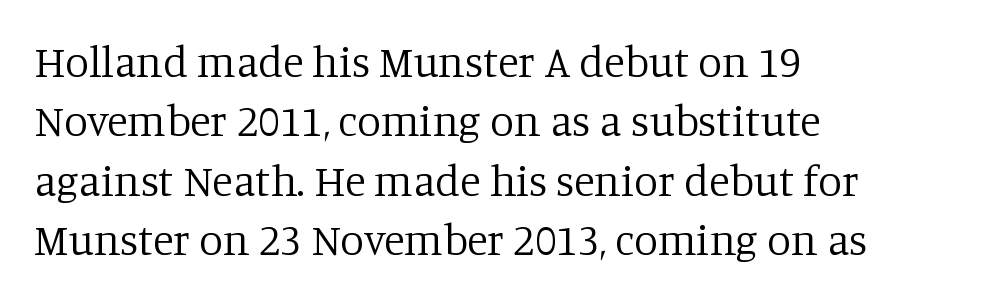
This sample has the flowing, uneven cadence of proportional lettering. Does the type have serifs? Yes, each stem ends in a small foot. On a weight scale, this lands at 450 or below. A clean baseline with only descenders dipping below it.
